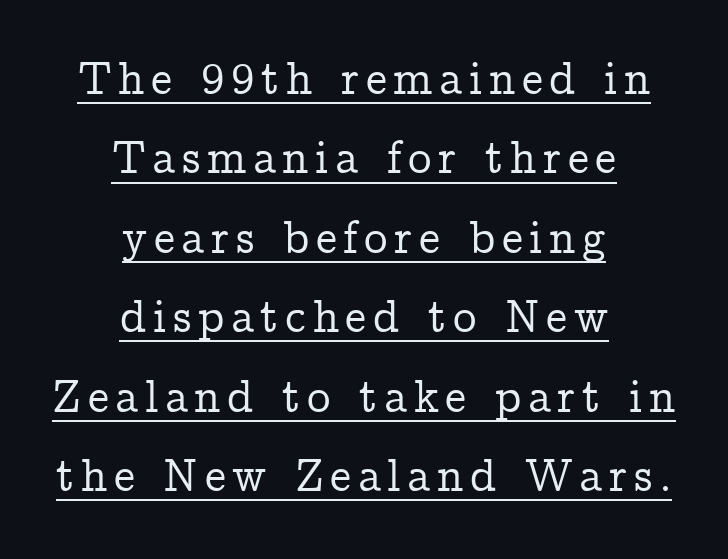
Q: Is the text italic (slanted)? A: No, it is upright.
Q: Is the typeface a serif or a sans-serif typeface? A: Serif.
Q: Is the text underlined? A: Yes.
Q: How is the paragraph aligned? A: Centered.
Q: Is the spacing between lines tight, normal or loose? A: Normal.
Q: Width (condensed, normal, or wide)? A: Normal.
Q: Stroke contrast? A: Low.
Q: x-height? A: Medium.
Q: Monospaced? A: No.
